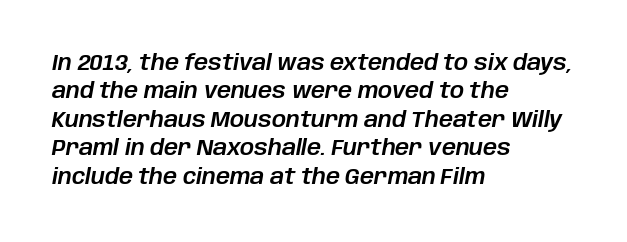
The image shows 22 px text type, italic (leaning right); set left-aligned, normal line spacing (1.29x), normal letter spacing, not underlined.
